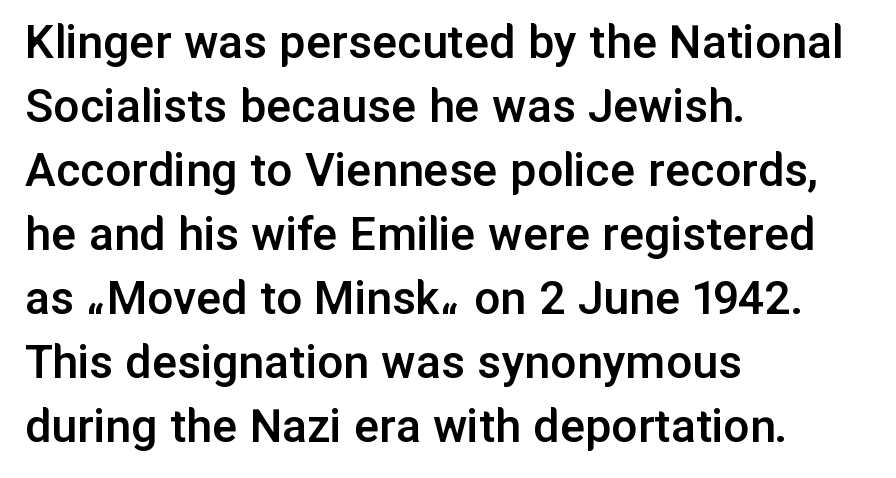
Any mark beneath the type? The region is blank. Observe the ordinary spacing: letters are neighbours, not strangers. It's the straight-up-and-down kind of type. The rendering uses natural spacing where letterforms have individual widths. Grotesque or geometric, the face here clearly has no serifs. The paragraph has a hard left edge and a soft right edge.
